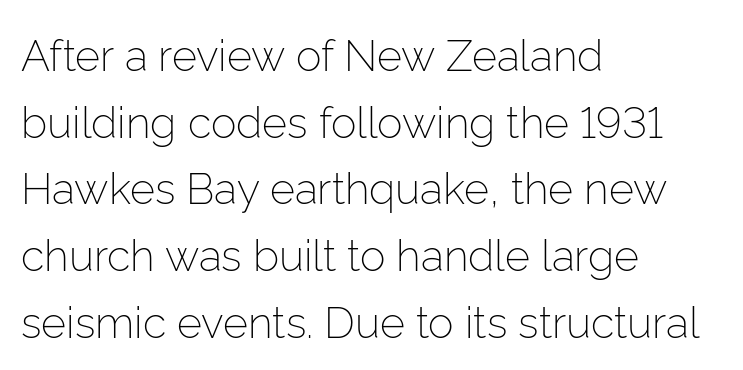
Q: Is the text bold? A: No.
Q: Is the text italic (slanted)? A: No, it is upright.
Q: Is the typeface a serif or a sans-serif typeface? A: Sans-serif.
Q: Is the text underlined? A: No.
Q: How is the paragraph aligned? A: Left-aligned.
Q: Is the spacing between letters normal or unusually wide? A: Normal.
Q: Is the spacing between lines tight, normal or loose? A: Normal.
Q: Width (condensed, normal, or wide)? A: Normal.
Q: Stroke contrast? A: Low.
Q: x-height? A: Medium.
Q: Monospaced? A: No.
